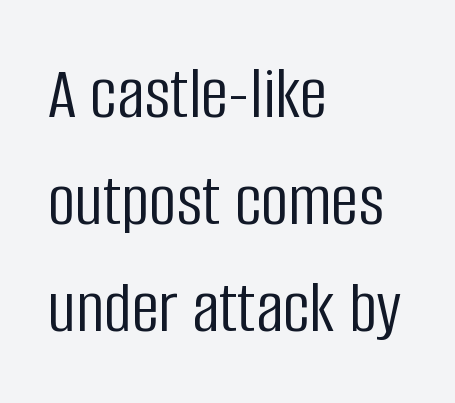
The image shows 76 px light, condensed sans-serif type, upright; set left-aligned, normal line spacing (1.41x), normal letter spacing, not underlined; low stroke contrast and a large x-height.
